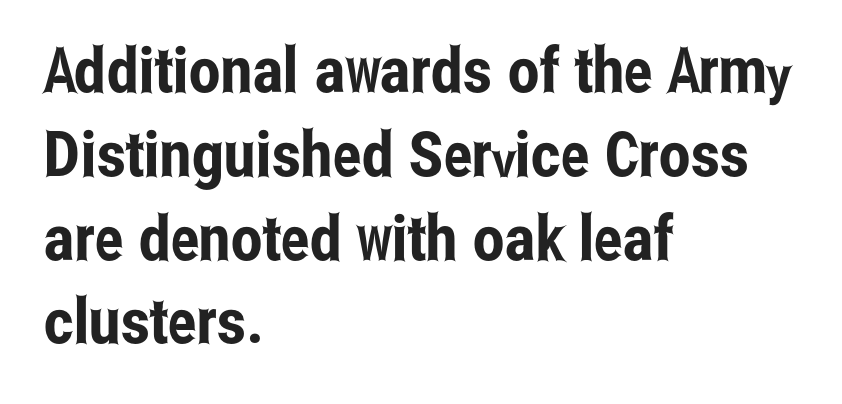
{"serif": "no", "italic": "no", "width": "condensed", "stroke_contrast": "low", "x_height": "medium", "monospaced": "no", "underline": "no", "align": "left", "line_spacing": "normal", "line_spacing_ratio": 1.33, "letter_spacing": "normal", "letter_spacing_em": 0.0, "glyph_px": 63}
